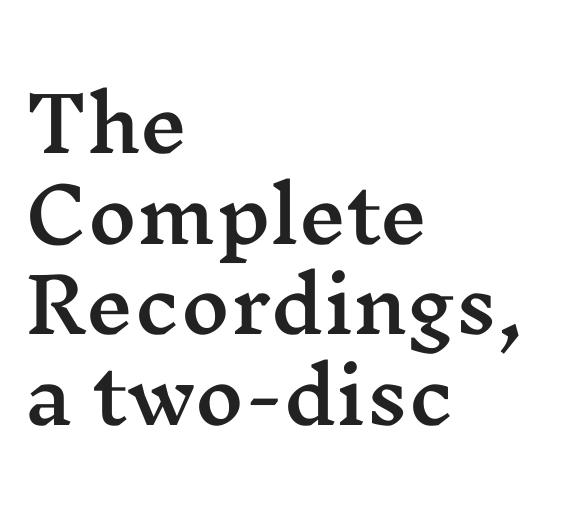
Q: Is the text italic (slanted)? A: No, it is upright.
Q: Is the typeface a serif or a sans-serif typeface? A: Serif.
Q: Is the text underlined? A: No.
Q: How is the paragraph aligned? A: Left-aligned.
Q: Is the spacing between letters normal or unusually wide? A: Normal.
Q: Width (condensed, normal, or wide)? A: Wide.
Q: Stroke contrast? A: Medium.
Q: x-height? A: Medium.
Q: Monospaced? A: No.
